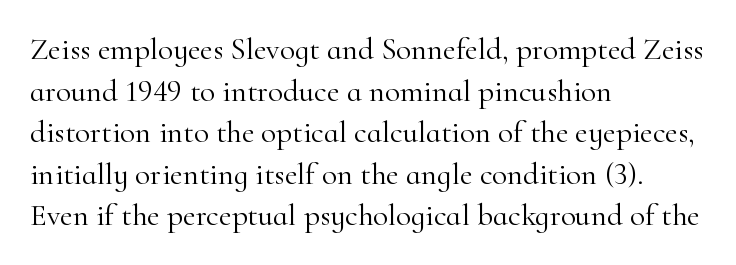
The image shows 31 px light serif type, upright; set left-aligned, normal line spacing (1.34x), normal letter spacing, not underlined; high stroke contrast and a small x-height.
